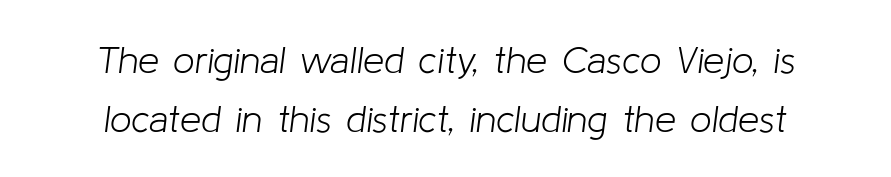
{"italic": "yes", "lean": "right", "slant_degrees": 8, "bold": "no", "weight": "light", "width": "normal", "stroke_contrast": "low", "x_height": "medium", "monospaced": "no", "underline": "no", "line_spacing": "normal", "line_spacing_ratio": 1.55, "letter_spacing": "normal", "letter_spacing_em": 0.0, "glyph_px": 38}
